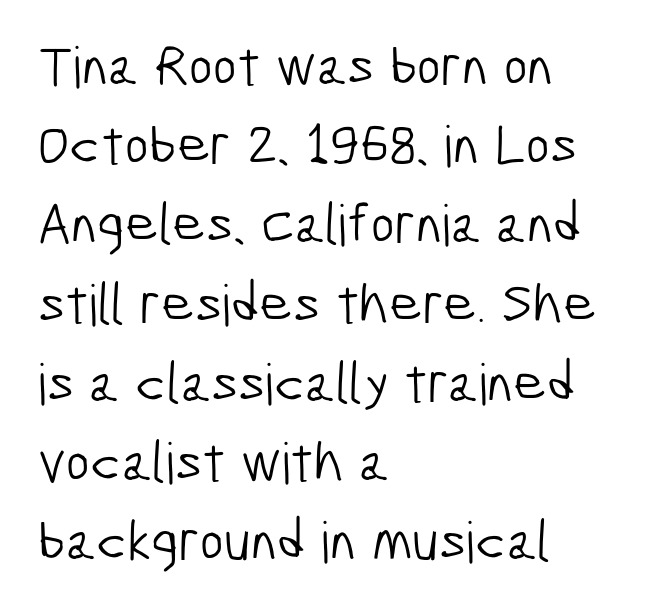
This is not heavy type; no bold has been used. Line beginnings align vertically; line endings do not. These lines keep a tight, regular rhythm from letter to letter. The face used here is proportionally spaced, like ordinary book or web type. This rendering features lettering with no underline.
